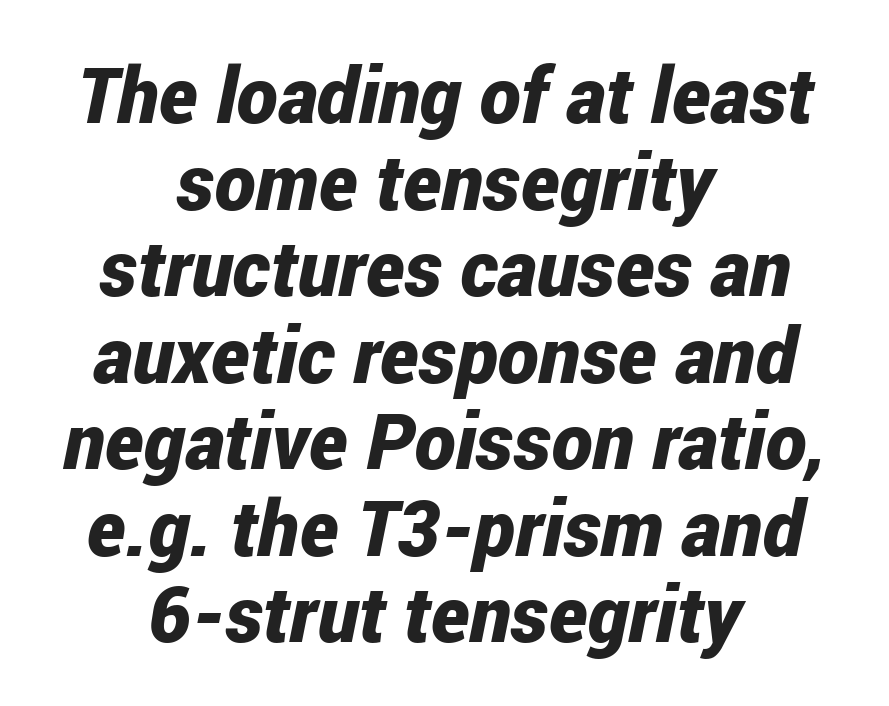
The image shows 78 px bold, condensed type, italic (leaning right); set centered, tight line spacing (1.11x), normal letter spacing, not underlined; low stroke contrast and a medium x-height.
